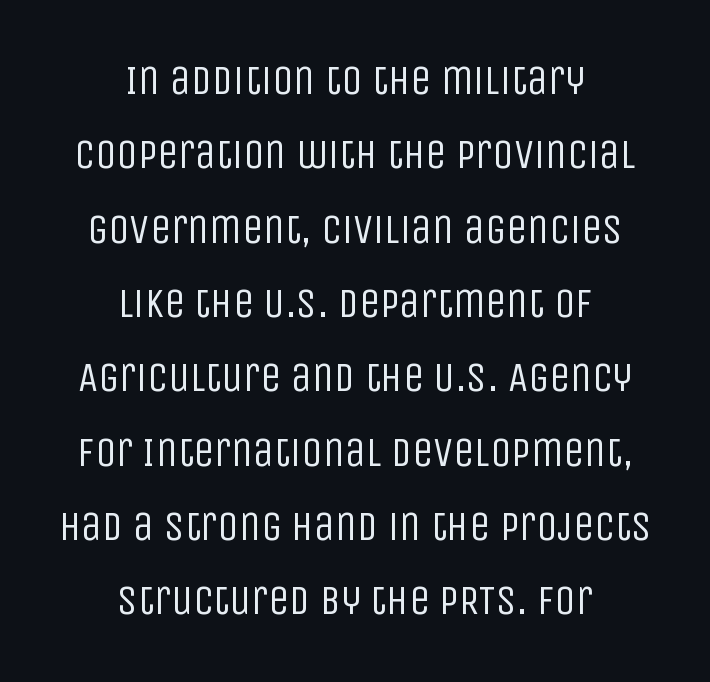
The image shows 42 px regular-weight, condensed sans-serif type, upright; set centered, line spacing 1.77x, normal letter spacing, not underlined; low stroke contrast and a large x-height.
